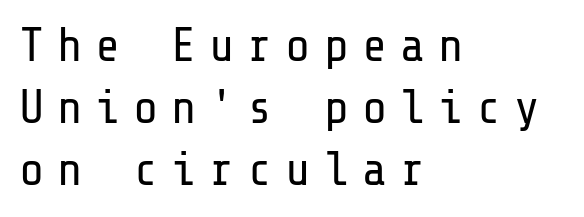
The image shows 47 px regular-weight sans-serif type, upright; set left-aligned, normal line spacing (1.32x), unusually wide letter spacing (+0.27 em), not underlined; low stroke contrast and a medium x-height.
